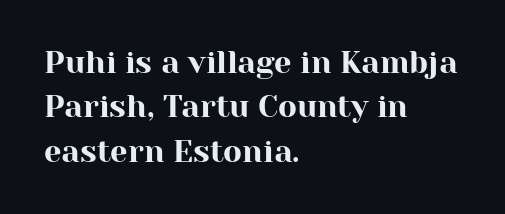
The image shows 31 px serif type, upright; set left-aligned, normal line spacing (1.43x), normal letter spacing, not underlined; high stroke contrast and a medium x-height.
